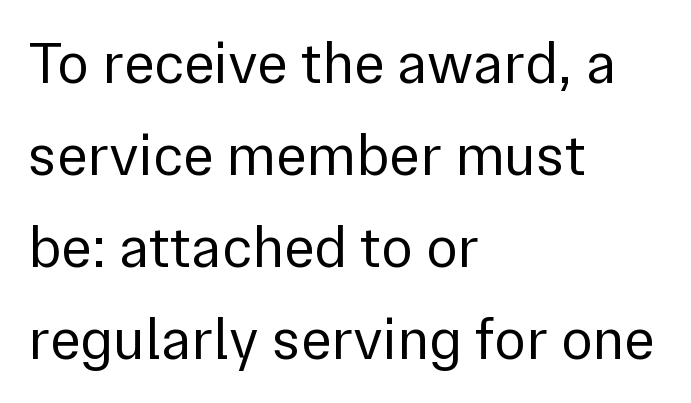
{"serif": "no", "italic": "no", "bold": "no", "weight": "regular", "width": "normal", "x_height": "medium", "monospaced": "no", "underline": "no", "align": "left", "line_spacing": "normal", "line_spacing_ratio": 1.56, "letter_spacing": "normal", "letter_spacing_em": 0.0, "glyph_px": 59}
